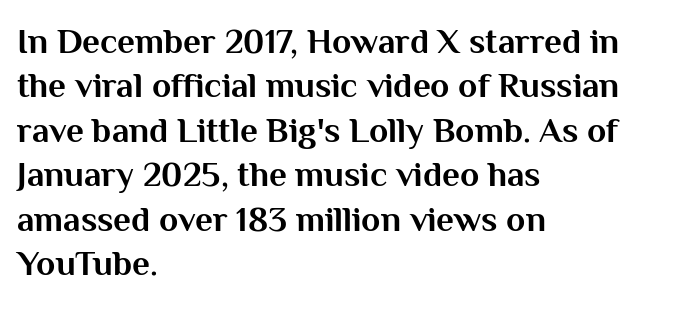
Q: Is the text bold? A: Yes.
Q: Is the text italic (slanted)? A: No, it is upright.
Q: Is the typeface a serif or a sans-serif typeface? A: Sans-serif.
Q: Is the text underlined? A: No.
Q: How is the paragraph aligned? A: Left-aligned.
Q: Is the spacing between letters normal or unusually wide? A: Normal.
Q: Is the spacing between lines tight, normal or loose? A: Normal.
Q: Width (condensed, normal, or wide)? A: Normal.
Q: Stroke contrast? A: Medium.
Q: x-height? A: Medium.
Q: Monospaced? A: No.
